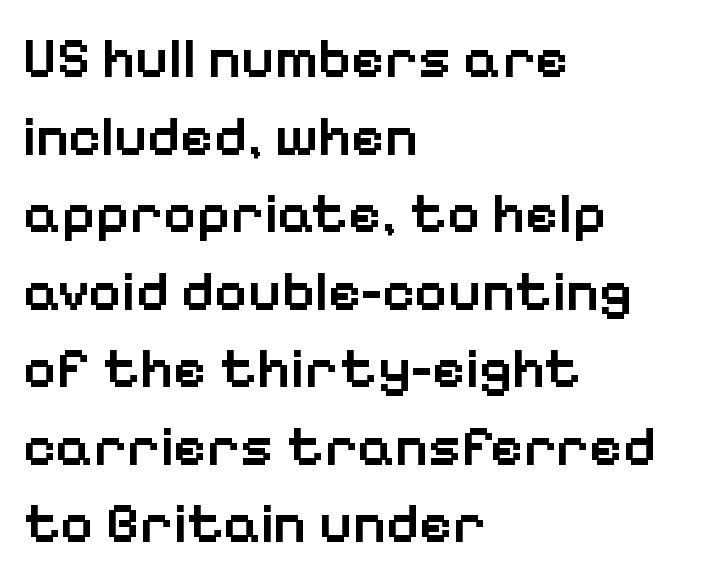
Is the letter spacing exaggerated? No — it looks like the ordinary default. Is there much room between lines? A standard amount, neither cramped nor airy. Type without underlining. Short and long lines alike share a common starting point at left. I'd call this a sans setting — the letters go barefoot. Posture: vertical.
